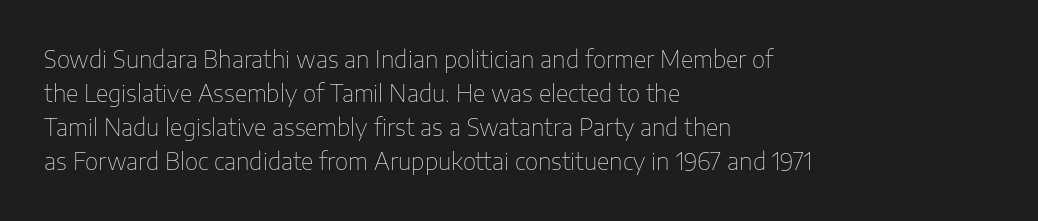
Q: Is the text bold? A: No.
Q: Is the text italic (slanted)? A: No, it is upright.
Q: Is the text underlined? A: No.
Q: How is the paragraph aligned? A: Left-aligned.
Q: Is the spacing between letters normal or unusually wide? A: Normal.
Q: Is the spacing between lines tight, normal or loose? A: Normal.
